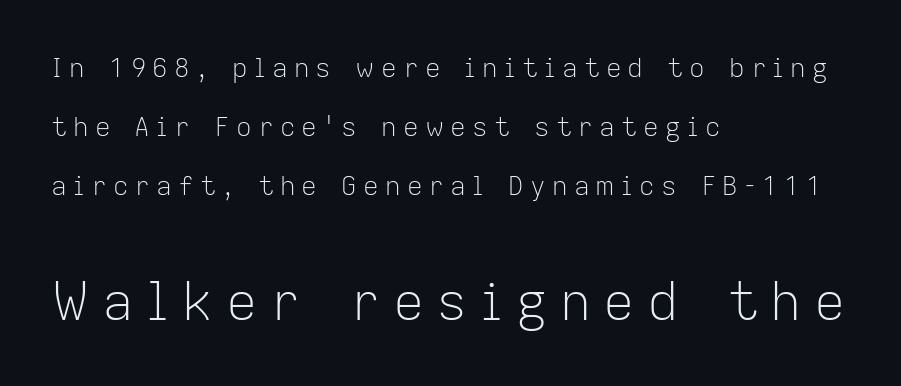
In terms of letterform style, serifs are entirely absent. One glance says open: line gaps are wider than usual. Honestly, the letter spacing is so wide it's the main thing you notice. Is this a fixed-width face? No — the glyphs have proportional, varying widths.
